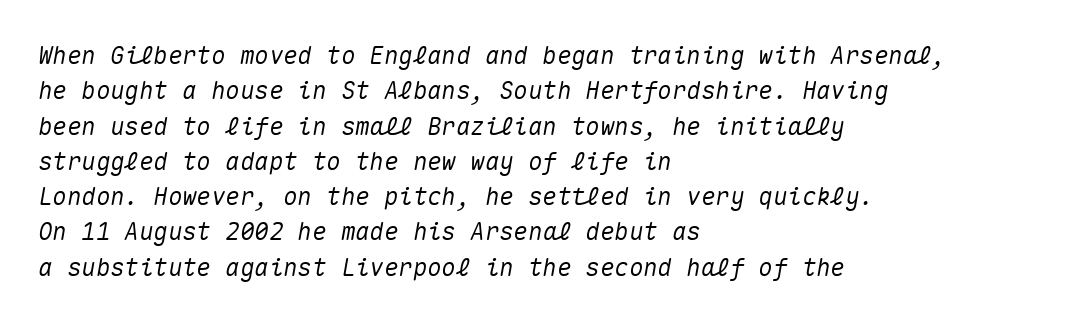
The gap between lines stays unmarked. Leading matches the norm, producing a regular column. If you drew a ruler down the left edge, every line would touch it. Look at the tracking — it's just the regular setting, nothing added. Slanted lettering throughout.
